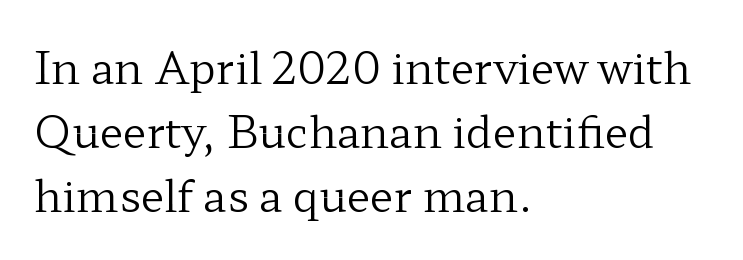
No extra ink here — the face is not bold. The foot of each line stays bare and open. Interline gaps are of average width in this sample. Italic: no, the glyphs are upright roman. Words appear dense and cohesive because spacing is normal.
